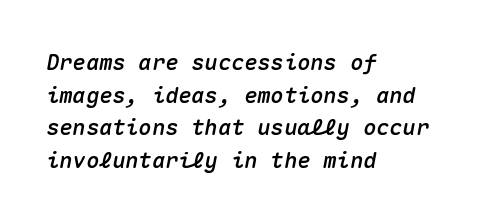
Q: Is the text italic (slanted)? A: Yes, it leans right by about 10 degrees.
Q: Is the text underlined? A: No.
Q: How is the paragraph aligned? A: Left-aligned.
Q: Is the spacing between letters normal or unusually wide? A: Normal.
Q: Is the spacing between lines tight, normal or loose? A: Normal.
